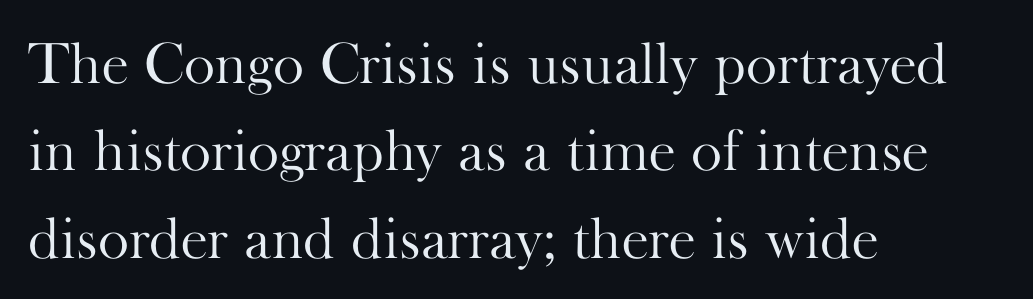
The image shows 59 px light serif type, upright; set left-aligned, normal line spacing (1.48x), normal letter spacing, not underlined; high stroke contrast and a small x-height.
